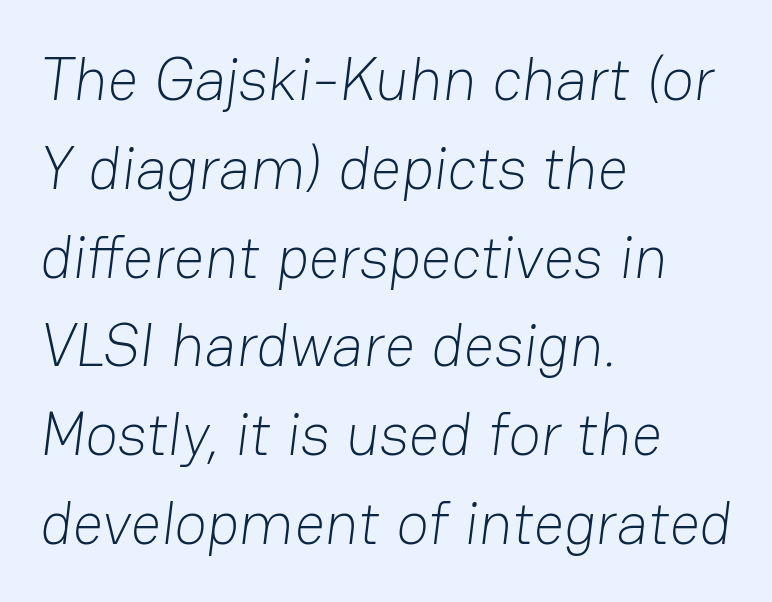
Stroke terminals: plain, sans-serif. Honestly, the row spacing looks completely unremarkable. Proportional: the letters do not fall into vertical columns. Teacher's note: observe the even left margin — that is flush-left alignment.
